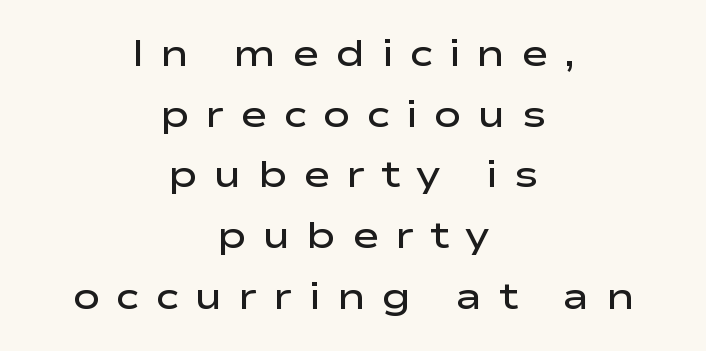
Honestly, there is no underline to notice here at all. Rendered with straight, roman letterforms. Firm but not heavy-handed strokes: this text is semibold. This sample has the flowing, uneven cadence of proportional lettering.
